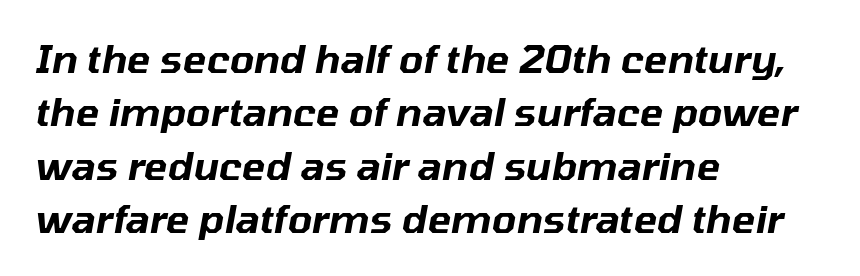
{"italic": "yes", "lean": "right", "slant_degrees": 10, "width": "normal", "stroke_contrast": "low", "x_height": "medium", "monospaced": "no", "underline": "no", "align": "left", "line_spacing": "normal", "line_spacing_ratio": 1.37, "letter_spacing": "normal", "letter_spacing_em": 0.0, "glyph_px": 39}
